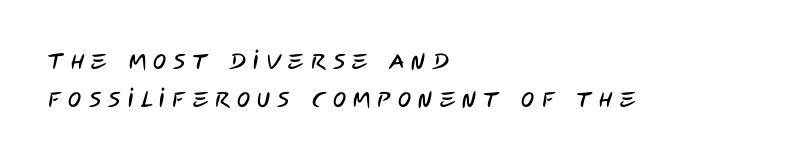
{"underline": "no", "align": "left", "line_spacing_ratio": 1.74, "letter_spacing": "wide", "letter_spacing_em": 0.32, "glyph_px": 22}
